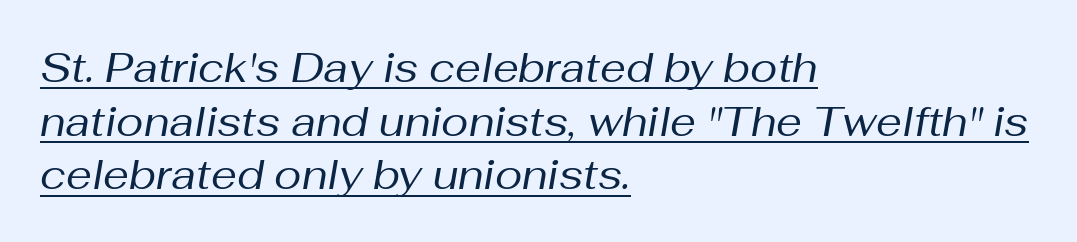
The image shows 41 px regular-weight type, italic (leaning right); set left-aligned, normal line spacing (1.31x), normal letter spacing, underlined; medium stroke contrast and a medium x-height.
